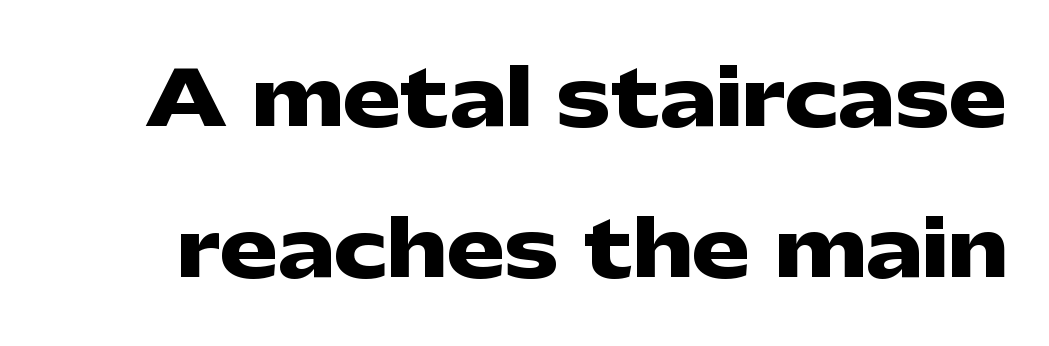
Q: Is the text bold? A: Yes.
Q: Is the text italic (slanted)? A: No, it is upright.
Q: Is the typeface a serif or a sans-serif typeface? A: Sans-serif.
Q: Is the text underlined? A: No.
Q: Is the spacing between letters normal or unusually wide? A: Normal.
Q: Is the spacing between lines tight, normal or loose? A: Loose.
Q: Width (condensed, normal, or wide)? A: Wide.
Q: Stroke contrast? A: Low.
Q: x-height? A: Medium.
Q: Monospaced? A: No.
